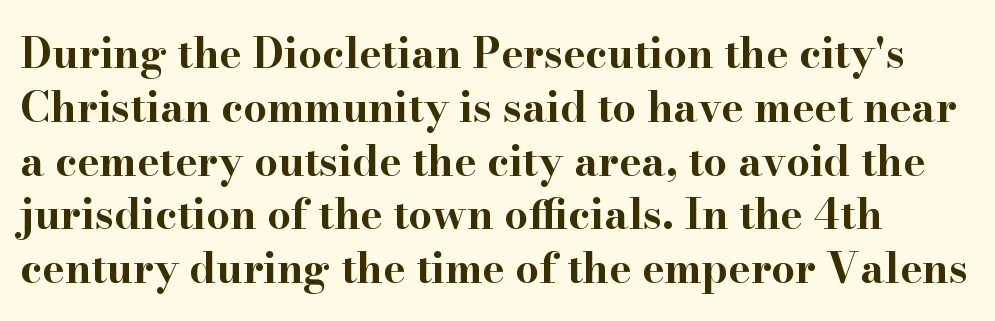
{"serif": "yes", "italic": "no", "bold": "yes", "weight": "bold", "width": "wide", "stroke_contrast": "high", "x_height": "small", "monospaced": "no", "underline": "no", "line_spacing": "normal", "line_spacing_ratio": 1.28, "letter_spacing": "normal", "letter_spacing_em": 0.0, "glyph_px": 42}
